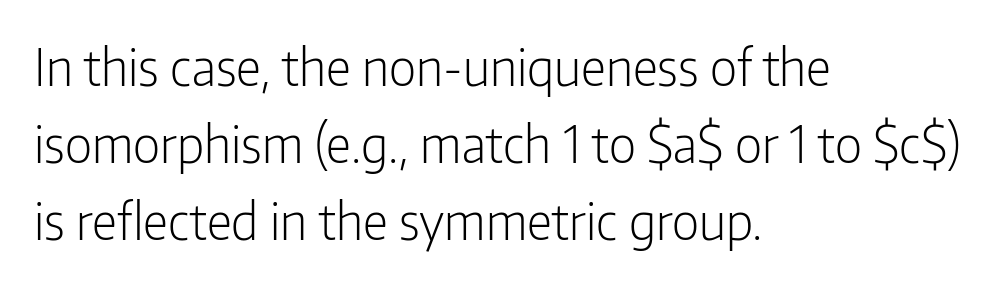
Each line starts at the same left margin while the right side varies. Baseline-to-baseline distance is the conventional proportion of letter height. Spacing verdict: proportional, widths tailored to each character. The zone under the glyphs is completely vacant. Short note: letters normally spaced.
